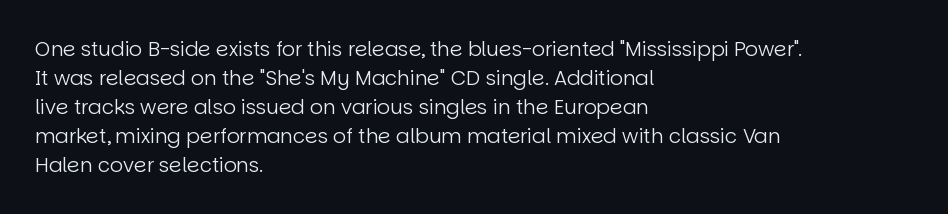
Q: Is the text bold? A: No.
Q: Is the text italic (slanted)? A: No, it is upright.
Q: Is the text underlined? A: No.
Q: How is the paragraph aligned? A: Left-aligned.
Q: Is the spacing between letters normal or unusually wide? A: Normal.
Q: Is the spacing between lines tight, normal or loose? A: Normal.
